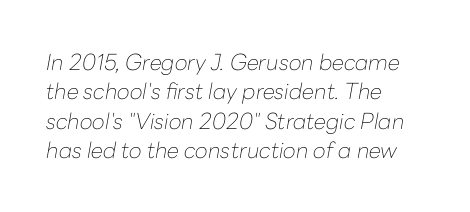
{"italic": "yes", "lean": "right", "slant_degrees": 10, "bold": "no", "underline": "no", "align": "left", "line_spacing": "normal", "line_spacing_ratio": 1.34, "letter_spacing": "normal", "letter_spacing_em": 0.0, "glyph_px": 22}
